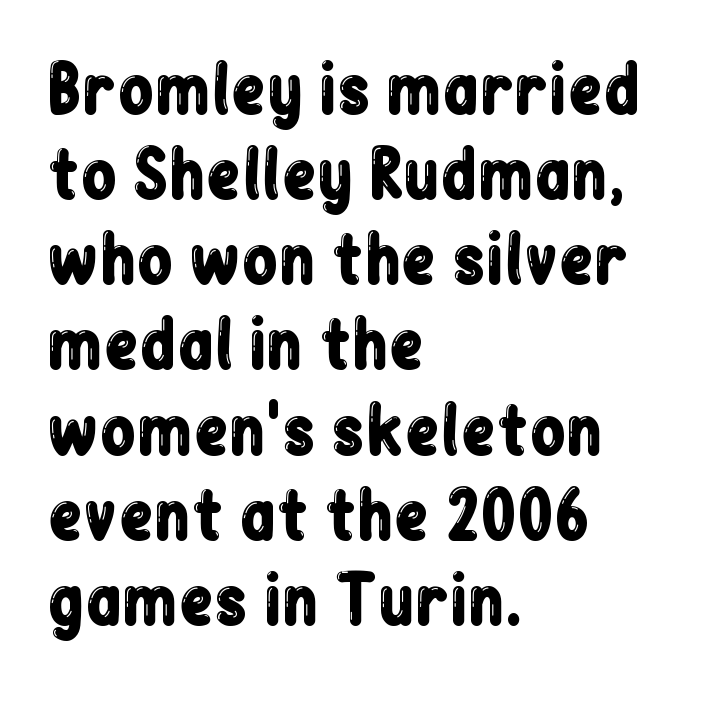
Q: Is the text italic (slanted)? A: No, it is upright.
Q: Is the typeface a serif or a sans-serif typeface? A: Sans-serif.
Q: Is the text underlined? A: No.
Q: How is the paragraph aligned? A: Left-aligned.
Q: Is the spacing between letters normal or unusually wide? A: Normal.
Q: Is the spacing between lines tight, normal or loose? A: Normal.
Q: Width (condensed, normal, or wide)? A: Condensed.
Q: Stroke contrast? A: Low.
Q: x-height? A: Medium.
Q: Monospaced? A: No.
